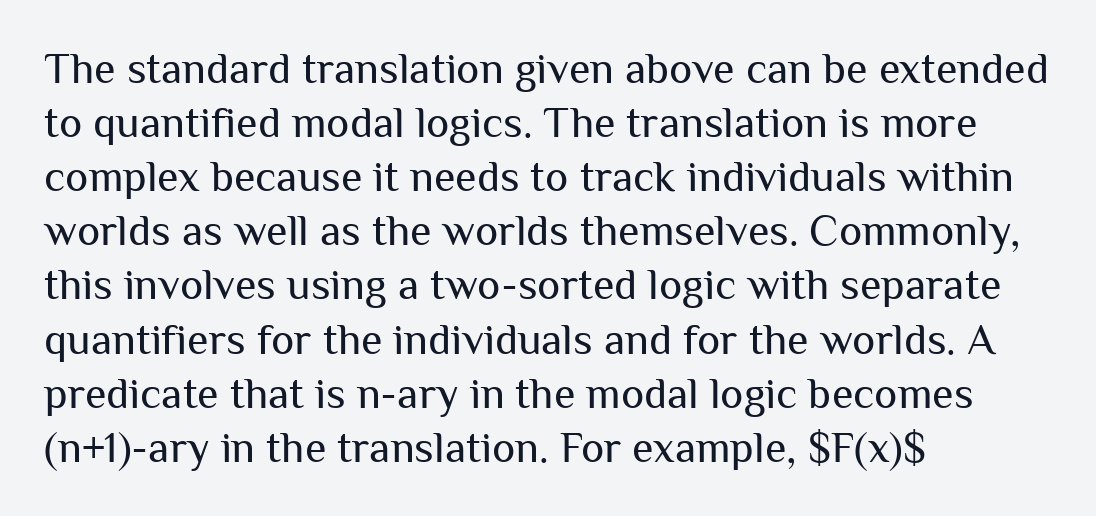
The image shows 44 px regular-weight sans-serif type, upright; set left-aligned, line spacing 1.23x, normal letter spacing, not underlined; medium stroke contrast and a medium x-height.
